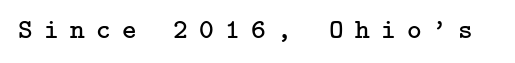
Does extra space separate the letters? Yes, quite a lot of it. The font sits on the lighter half of the weight spectrum, regular included. The specimen reads as upright at a glance. A clean baseline with only descenders dipping below it. Look at the bottom of the vertical strokes: they flare into serifs here.
